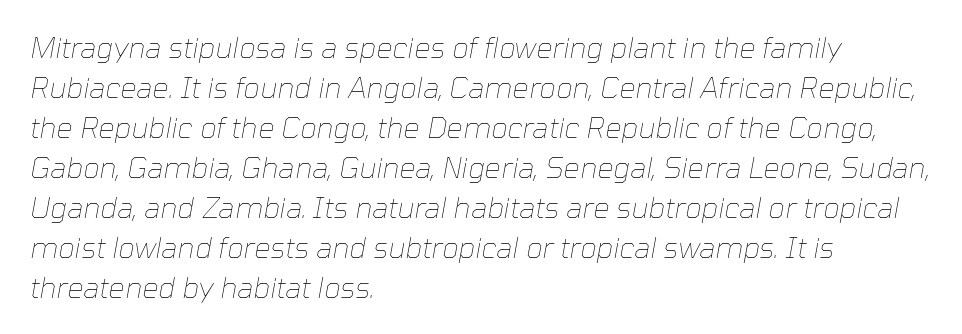
Q: Is the text bold? A: No.
Q: Is the text italic (slanted)? A: Yes, it leans right by about 10 degrees.
Q: Is the text underlined? A: No.
Q: How is the paragraph aligned? A: Left-aligned.
Q: Is the spacing between letters normal or unusually wide? A: Normal.
Q: Is the spacing between lines tight, normal or loose? A: Normal.
Q: Width (condensed, normal, or wide)? A: Normal.
Q: Stroke contrast? A: Low.
Q: x-height? A: Medium.
Q: Monospaced? A: No.
